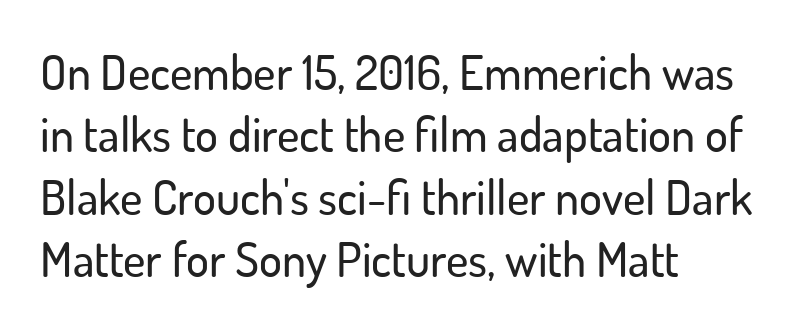
{"serif": "no", "italic": "no", "width": "normal", "stroke_contrast": "low", "x_height": "small", "monospaced": "no", "underline": "no", "align": "left", "line_spacing": "normal", "line_spacing_ratio": 1.3, "letter_spacing": "normal", "letter_spacing_em": 0.0, "glyph_px": 48}
